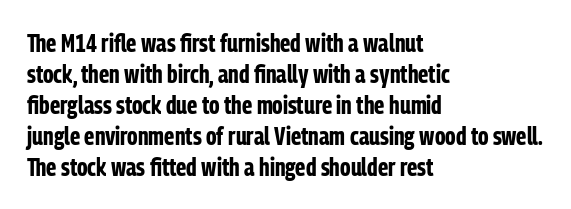
{"italic": "no", "bold": "yes", "underline": "no", "align": "left", "line_spacing_ratio": 1.24, "letter_spacing": "normal", "letter_spacing_em": 0.0, "glyph_px": 25}
